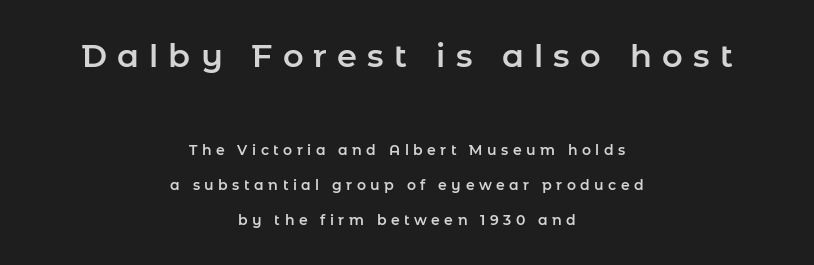
{"serif": "no", "italic": "no", "width": "normal", "stroke_contrast": "low", "x_height": "medium", "monospaced": "no", "underline": "no", "align": "center", "line_spacing": "loose", "line_spacing_ratio": 2.49, "letter_spacing": "wide", "letter_spacing_em": 0.32, "larger_block": "first", "size_ratio": 2.29, "glyph_px": 32}
